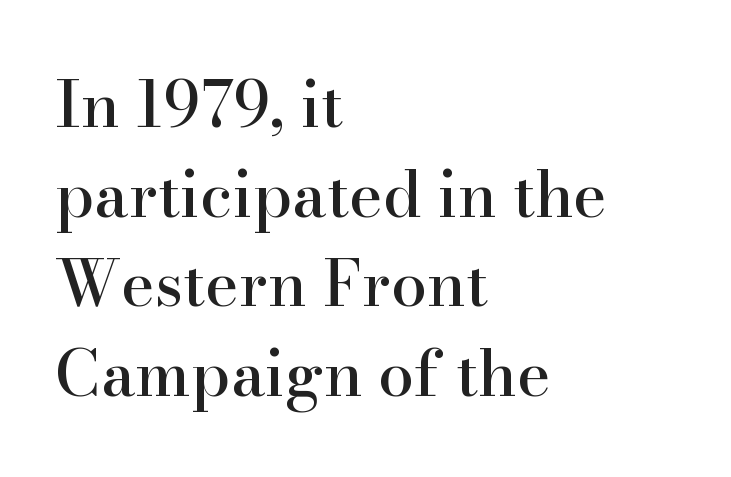
Each line starts at the same left margin while the right side varies. A roman cut, with each character standing at attention. How are the letters spaced? Ordinarily, with no added tracking. This sample uses a serif face.
